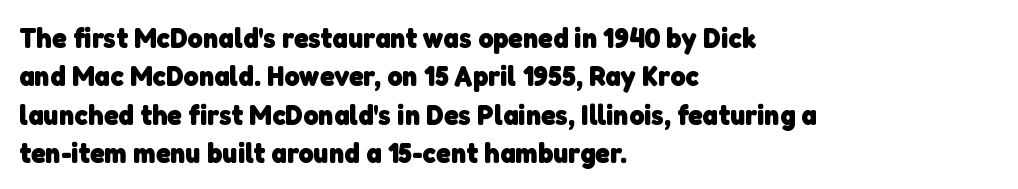
Q: Is the text bold? A: Yes.
Q: Is the typeface a serif or a sans-serif typeface? A: Sans-serif.
Q: Is the text underlined? A: No.
Q: How is the paragraph aligned? A: Left-aligned.
Q: Is the spacing between letters normal or unusually wide? A: Normal.
Q: Is the spacing between lines tight, normal or loose? A: Normal.
Q: Width (condensed, normal, or wide)? A: Normal.
Q: Stroke contrast? A: Low.
Q: x-height? A: Medium.
Q: Monospaced? A: No.
